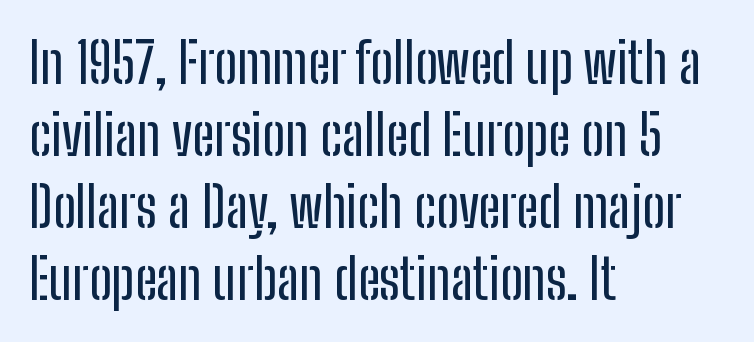
{"serif": "no", "italic": "no", "width": "condensed", "stroke_contrast": "low", "x_height": "medium", "monospaced": "no", "underline": "no", "align": "left", "line_spacing": "normal", "line_spacing_ratio": 1.31, "letter_spacing": "normal", "letter_spacing_em": 0.0, "glyph_px": 55}
